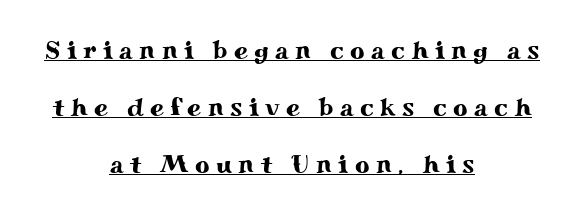
A baseline rule has been typeset under these characters. Leading is clearly above the norm, producing a sparse column. Italic? Not at all — the glyphs are vertical. The horizontal fit of the characters is loose and conspicuously gappy. Reading down the block, each line starts at a different indent, mirrored at its end.
